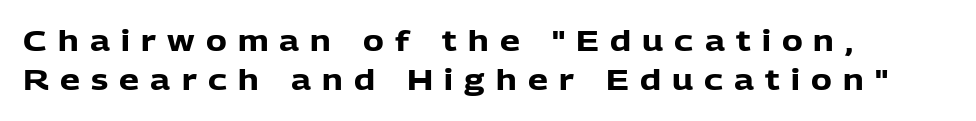
Q: Is the text bold? A: Yes.
Q: Is the text italic (slanted)? A: No, it is upright.
Q: Is the typeface a serif or a sans-serif typeface? A: Sans-serif.
Q: Is the text underlined? A: No.
Q: How is the paragraph aligned? A: Left-aligned.
Q: Is the spacing between letters normal or unusually wide? A: Unusually wide.
Q: Is the spacing between lines tight, normal or loose? A: Normal.
Q: Width (condensed, normal, or wide)? A: Normal.
Q: Stroke contrast? A: Low.
Q: x-height? A: Medium.
Q: Monospaced? A: No.
